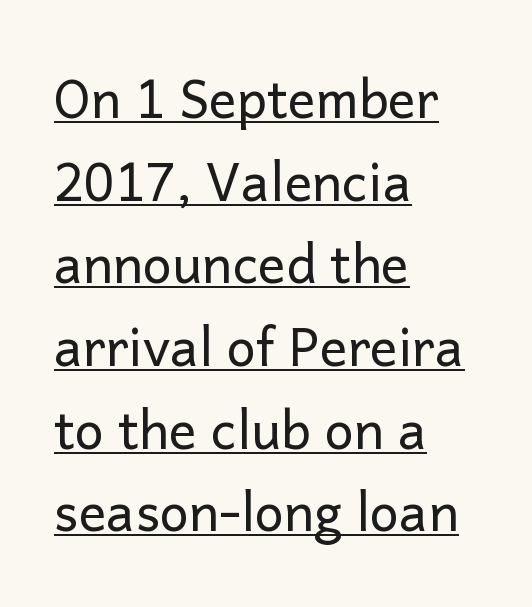
A typesetter would label this face a sans. Stroke mass is kept to a normal reading level or below. The rows are spaced the way most documents space them. The face used here is rendered with its standard letterfit. Descenders here cross a horizontal rule under the line.
